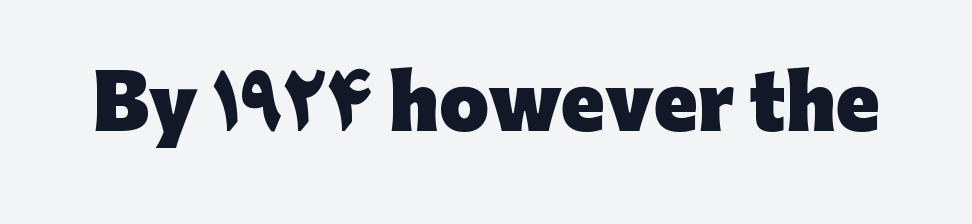
Every stem runs plumb, perpendicular to the baseline. The strip under each line holds only bare page. Proportional: the letters do not fall into vertical columns. This rendering employs a face without finishing strokes, i.e., a sans-serif. Is the type bold? Yes — the strokes are clearly thick and heavy.
